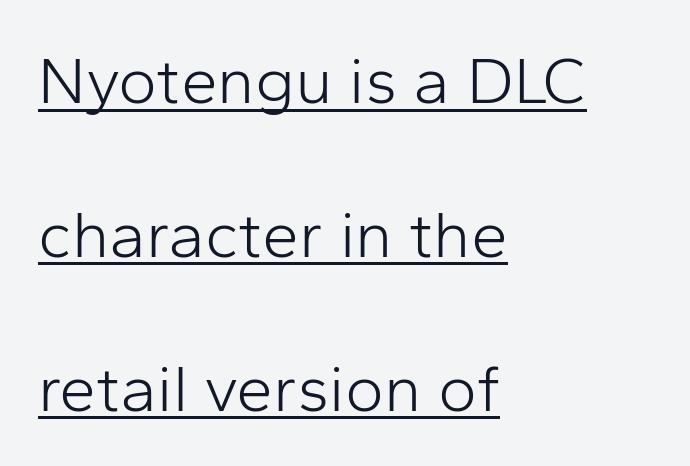
Unlike italic type, these characters show no tilt at all. Stroke thickness stays within the range of a standard reading face or lighter. Like a heading marked for emphasis, these lines bear an underscore. The passage shown is typed in a proportional face where columns would drift. In CSS terms this would be text-align: left. Is this a sans? Yes — the strokes have no serifs.
